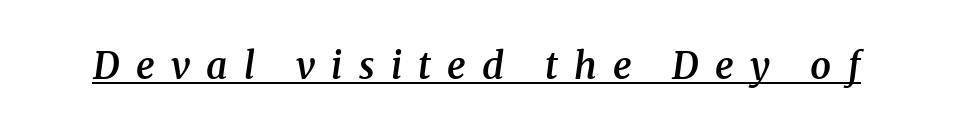
The image shows 37 px semibold serif type, italic (leaning right); set unusually wide letter spacing (+0.44 em), underlined; medium stroke contrast and a medium x-height.
